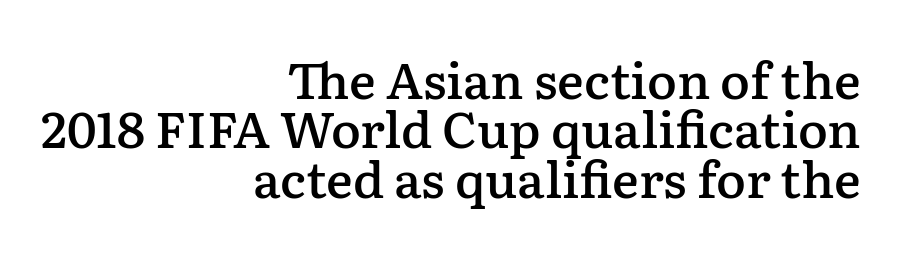
The image shows 50 px semibold serif type, upright; set right-aligned, tight line spacing (0.99x), normal letter spacing, not underlined; low stroke contrast and a medium x-height.
